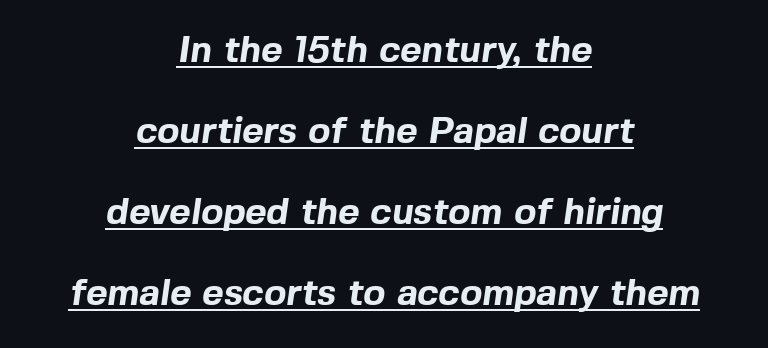
To sum up the face: it is a sans, with no serifs. The setting favours the middle, as headings and verse often do. Spacing verdict: proportional, widths tailored to each character. How would I describe the line gaps? Wide and relaxed. Does a line run under the words? Yes, clearly. The rendering keeps characters at their native spacing.
